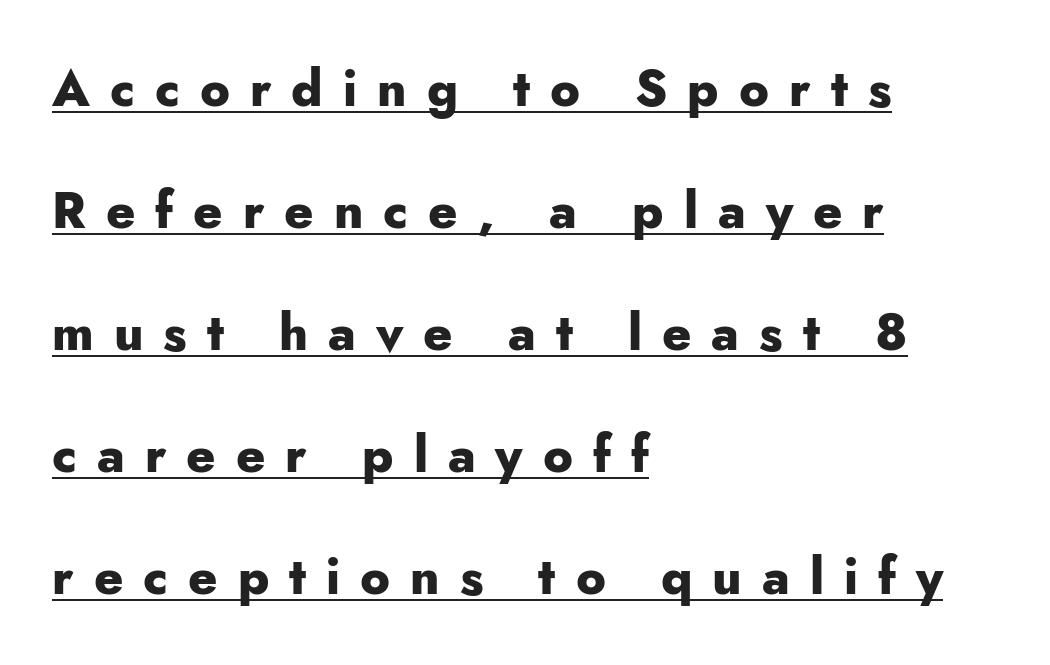
The specimen reads as upright at a glance. Here the glyphs are tracked loosely, breaking word shapes into spaced letters. Regarding leading, the lines here are spaced well apart. Has an underline been added? It has.
